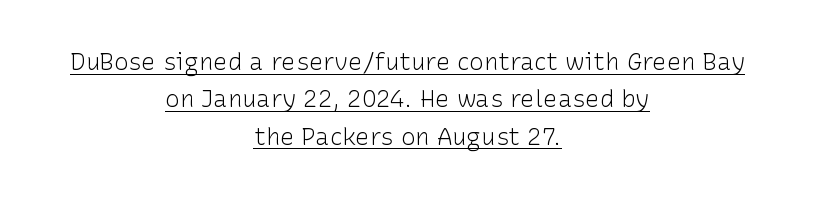
Q: Is the text bold? A: No.
Q: Is the text italic (slanted)? A: No, it is upright.
Q: Is the text underlined? A: Yes.
Q: How is the paragraph aligned? A: Centered.
Q: Is the spacing between letters normal or unusually wide? A: Normal.
Q: Is the spacing between lines tight, normal or loose? A: Normal.
